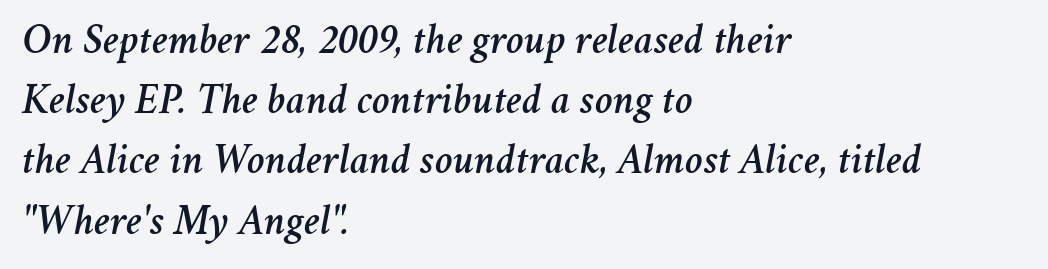
Q: Is the text italic (slanted)? A: Yes, it leans right by about 11 degrees.
Q: Is the text underlined? A: No.
Q: How is the paragraph aligned? A: Left-aligned.
Q: Is the spacing between letters normal or unusually wide? A: Normal.
Q: Is the spacing between lines tight, normal or loose? A: Normal.
Q: Width (condensed, normal, or wide)? A: Normal.
Q: Stroke contrast? A: Medium.
Q: x-height? A: Medium.
Q: Monospaced? A: No.
